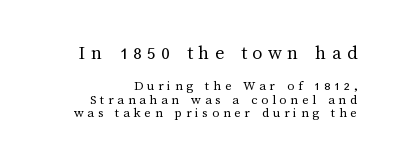
{"italic": "no", "bold": "no", "underline": "no", "line_spacing": "tight", "line_spacing_ratio": 0.96, "letter_spacing": "wide", "letter_spacing_em": 0.27, "larger_block": "first", "size_ratio": 1.43, "glyph_px": 20}
